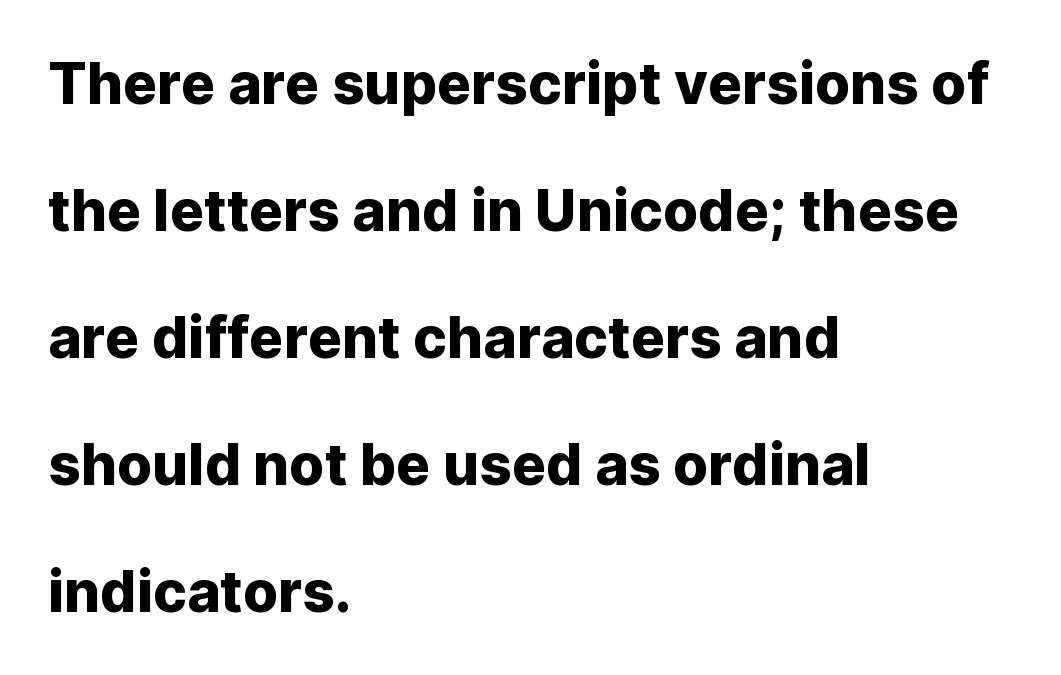
Widely set lines give the paragraph a tall, airy silhouette. The rendering anchors every line to the left-hand side. A typesetter would call this proportional, since set widths differ per character. Look at the tracking — it's just the regular setting, nothing added. Observe the absence of serifs on each vertical stroke in this sample. This rendering features lettering with no underline.
